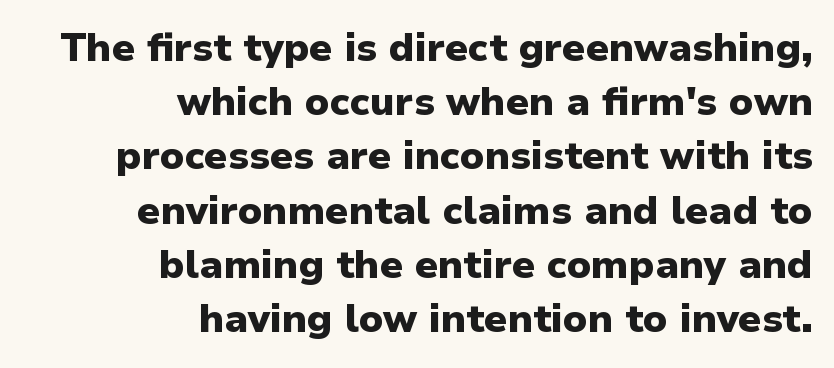
Q: Is the text bold? A: Yes.
Q: Is the text italic (slanted)? A: No, it is upright.
Q: Is the typeface a serif or a sans-serif typeface? A: Sans-serif.
Q: Is the text underlined? A: No.
Q: How is the paragraph aligned? A: Right-aligned.
Q: Is the spacing between letters normal or unusually wide? A: Normal.
Q: Is the spacing between lines tight, normal or loose? A: Normal.
Q: Width (condensed, normal, or wide)? A: Normal.
Q: Stroke contrast? A: Low.
Q: x-height? A: Medium.
Q: Monospaced? A: No.
